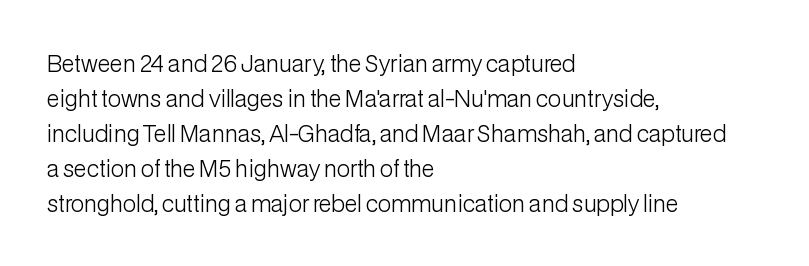
The image shows 22 px text type, upright; set left-aligned, normal line spacing (1.59x), normal letter spacing, not underlined.
